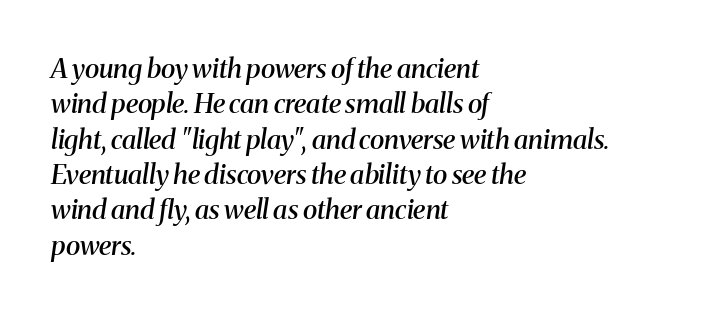
Letter spacing: default. Slanted lettering throughout. The words here are not underlined. Line beginnings align vertically; line endings do not. On the weight axis this lands at semibold, roughly 600. Notice how descenders clear the ascenders below comfortably — that's standard leading.
